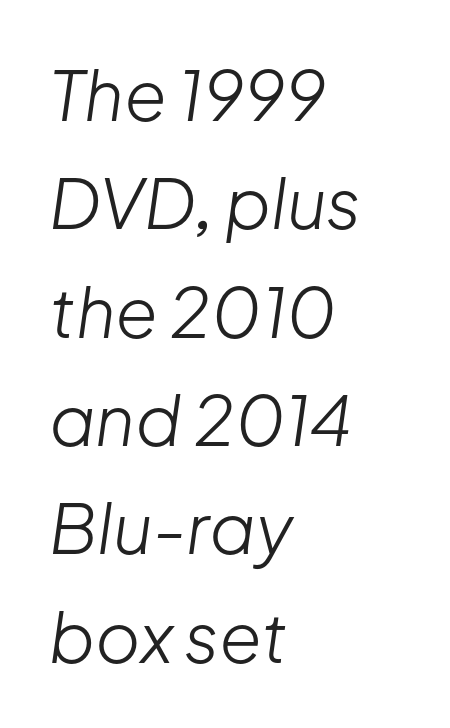
{"italic": "yes", "lean": "right", "slant_degrees": 8, "bold": "no", "weight": "light", "width": "normal", "stroke_contrast": "low", "x_height": "medium", "monospaced": "no", "underline": "no", "align": "left", "line_spacing": "normal", "line_spacing_ratio": 1.57, "letter_spacing": "normal", "letter_spacing_em": 0.0, "glyph_px": 69}
